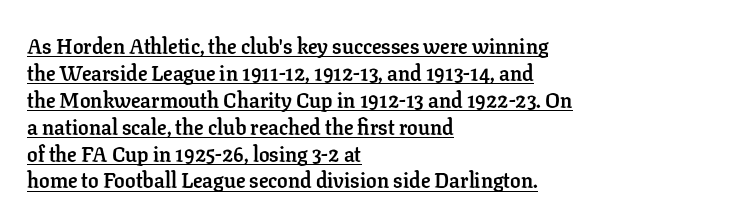
Q: Is the text bold? A: Yes.
Q: Is the text italic (slanted)? A: No, it is upright.
Q: Is the text underlined? A: Yes.
Q: How is the paragraph aligned? A: Left-aligned.
Q: Is the spacing between letters normal or unusually wide? A: Normal.
Q: Is the spacing between lines tight, normal or loose? A: Normal.
